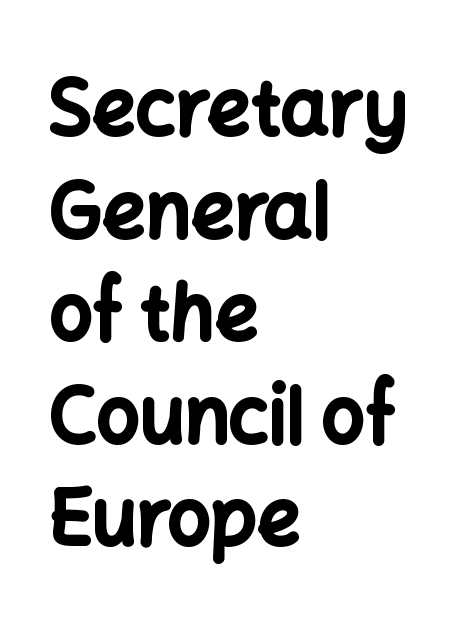
{"serif": "no", "italic": "no", "bold": "yes", "weight": "bold", "width": "normal", "stroke_contrast": "low", "x_height": "medium", "monospaced": "no", "underline": "no", "align": "left", "line_spacing": "normal", "line_spacing_ratio": 1.35, "letter_spacing": "normal", "letter_spacing_em": 0.0, "glyph_px": 76}
